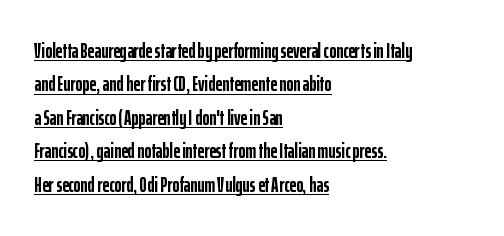
Visually the block forms a straight wall on the left and a jagged coastline on the right. Caption: standard tracking, unaltered. The typography opts for an upright posture over an oblique one. This block has exactly the height ordinary leading produces. Strong, thick strokes mark this as bold type. Like a heading marked for emphasis, these lines bear an underscore.
